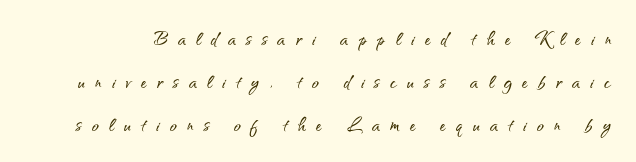
Underlining? Definitely not there. What stands out about the letter spacing? Its width — letters are far apart.
